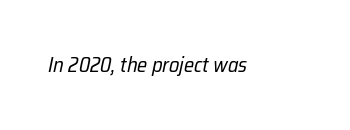
Each word holds together tightly as a unit, with standard inter-letter gaps. Style check: oblique. Lines of text with bare space underneath. Heaviness? Minimal to ordinary, like unemphasized prose.
